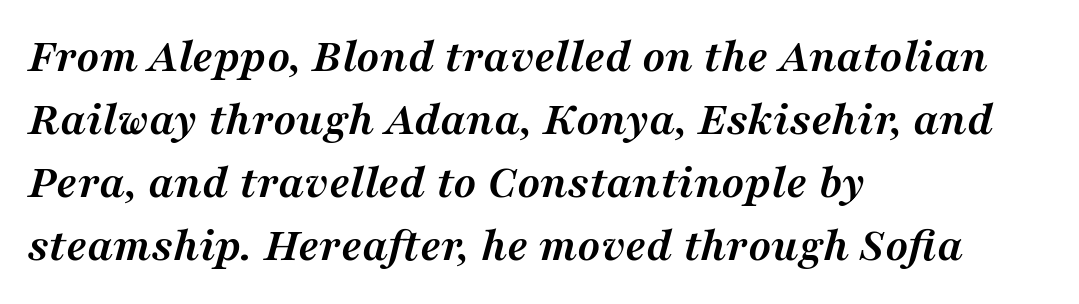
The image shows 48 px semibold serif type, italic (leaning right); set left-aligned, normal line spacing (1.31x), normal letter spacing, not underlined; medium stroke contrast and a medium x-height.
